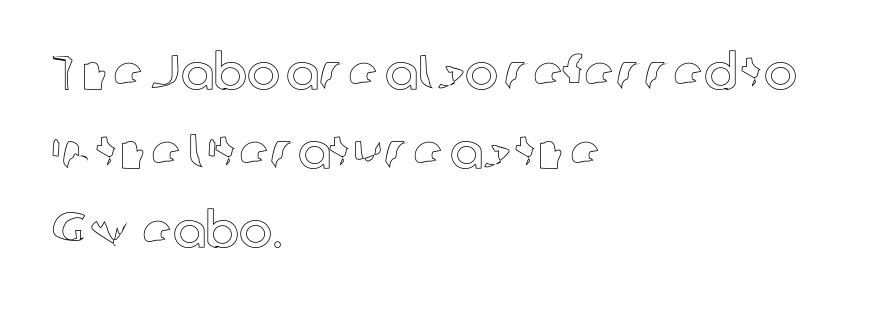
Q: Is the text italic (slanted)? A: No, it is upright.
Q: Is the text underlined? A: No.
Q: How is the paragraph aligned? A: Left-aligned.
Q: Is the spacing between letters normal or unusually wide? A: Normal.
Q: Is the spacing between lines tight, normal or loose? A: Normal.
Q: Width (condensed, normal, or wide)? A: Normal.
Q: x-height? A: Medium.
Q: Monospaced? A: No.
